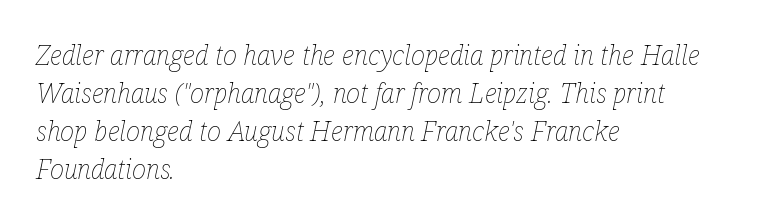
The image shows 27 px text type, italic (leaning right); set left-aligned, normal line spacing (1.41x), normal letter spacing, not underlined.
